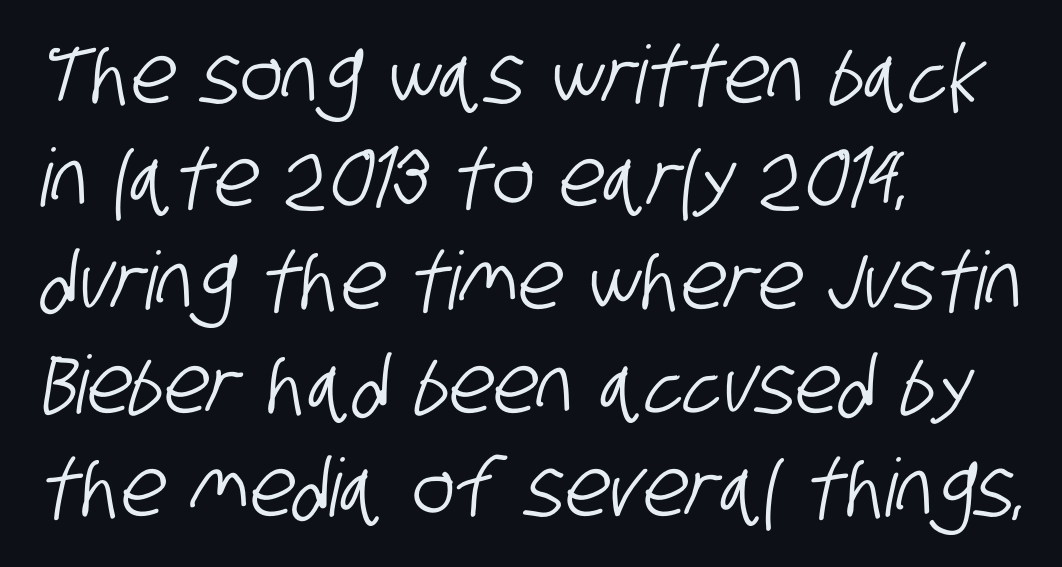
Stroke terminals: plain, sans-serif. Vertically, the passage feels balanced, rows spaced as you'd expect. The area under the type is left untouched. Letter spacing: default. The paragraph has a hard left edge and a soft right edge.
